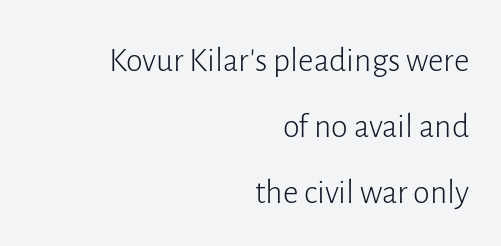
Q: Is the text bold? A: No.
Q: Is the text italic (slanted)? A: No, it is upright.
Q: Is the typeface a serif or a sans-serif typeface? A: Sans-serif.
Q: Is the text underlined? A: No.
Q: How is the paragraph aligned? A: Right-aligned.
Q: Is the spacing between letters normal or unusually wide? A: Normal.
Q: Is the spacing between lines tight, normal or loose? A: Loose.
Q: Width (condensed, normal, or wide)? A: Normal.
Q: Stroke contrast? A: Low.
Q: x-height? A: Medium.
Q: Monospaced? A: No.
